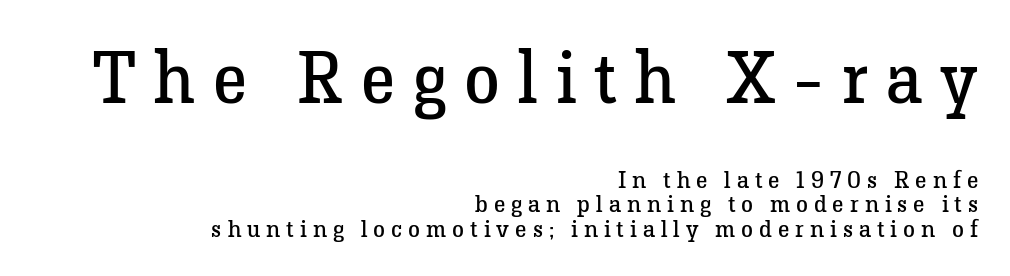
Think standard paragraph weight, or any step lighter than that. Whoever set this made the first block the dominant, larger element. Check where the strokes stop: tiny serifs finish them off. Is there any slant? The stems are plumb. Right-aligned paragraph, ragged on the left.
